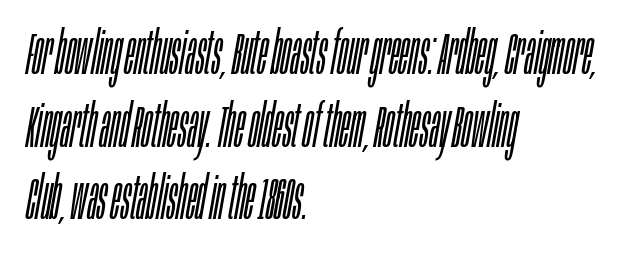
The image shows 59 px light, condensed type, italic (leaning right); set left-aligned, line spacing 1.23x, normal letter spacing, not underlined; low stroke contrast and a large x-height.
